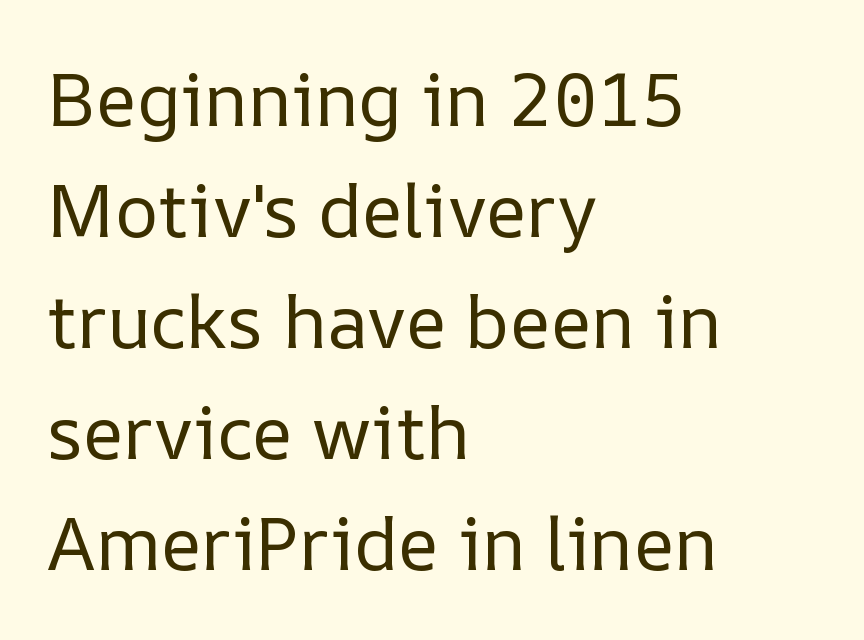
The image shows 74 px regular-weight type, upright; set left-aligned, normal line spacing (1.5x), normal letter spacing, not underlined; low stroke contrast and a medium x-height.
